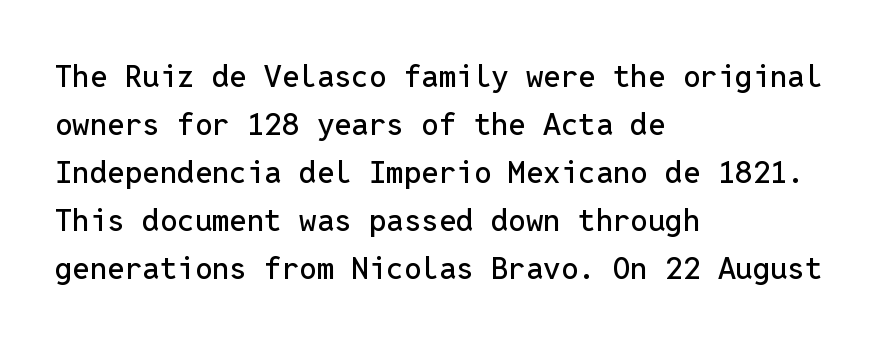
The image shows 31 px sans-serif type, upright, monospaced; set left-aligned, normal line spacing (1.55x), normal letter spacing, not underlined; low stroke contrast and a medium x-height.
